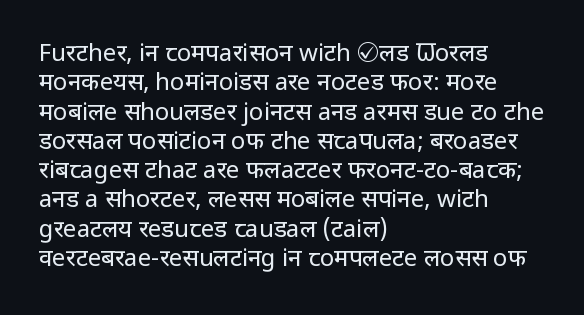
Notice how the stems are strictly vertical — no italics here. Standard letterfit; no display-style spreading of the glyphs. The space beneath each line is pristine and unruled. Counters stay open thanks to moderate or lighter strokes. A classic flush-left, rag-right setting is used for this passage.
